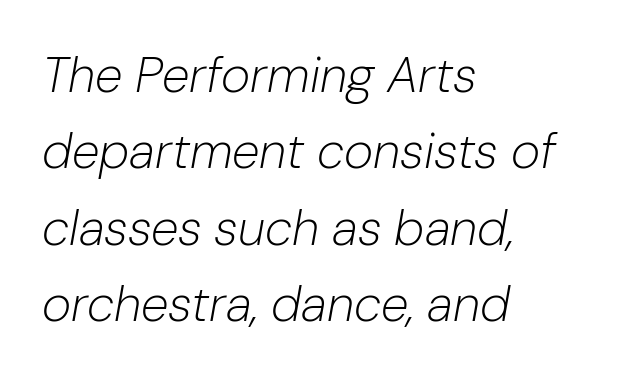
The face used here is proportionally spaced, like ordinary book or web type. How are the letters spaced? Ordinarily, with no added tracking. Characters are canted at an angle relative to the baseline's perpendicular. A normal amount of white space separates one row of letters from the next. The gap between lines stays unmarked. Does the copy run flush right? No — it runs flush left.
